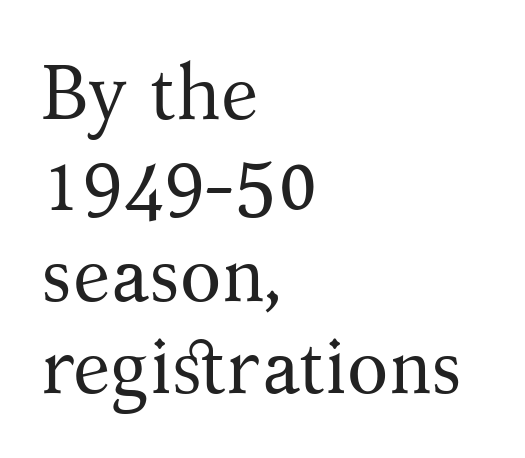
Default kerning and tracking; the words read as compact shapes. Unbolded letterforms with no extra heft. Any mark beneath the type? The region is blank. Little horizontal feet cap the strokes, marking this as serif type.
